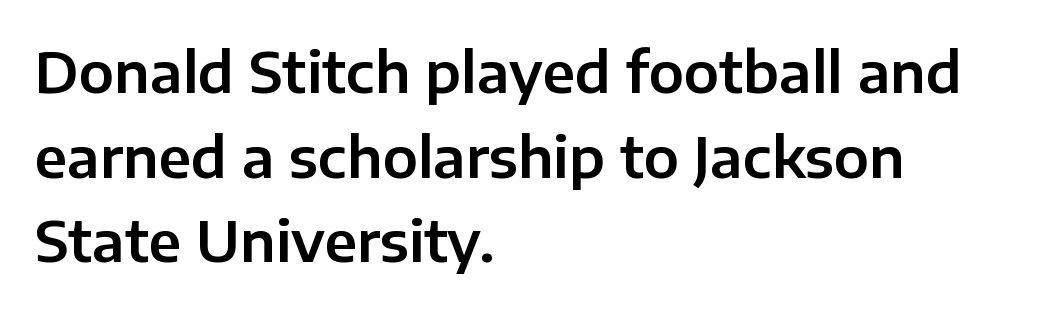
Q: Is the text italic (slanted)? A: No, it is upright.
Q: Is the typeface a serif or a sans-serif typeface? A: Sans-serif.
Q: Is the text underlined? A: No.
Q: How is the paragraph aligned? A: Left-aligned.
Q: Is the spacing between letters normal or unusually wide? A: Normal.
Q: Is the spacing between lines tight, normal or loose? A: Normal.
Q: Width (condensed, normal, or wide)? A: Normal.
Q: Stroke contrast? A: Low.
Q: x-height? A: Medium.
Q: Monospaced? A: No.
